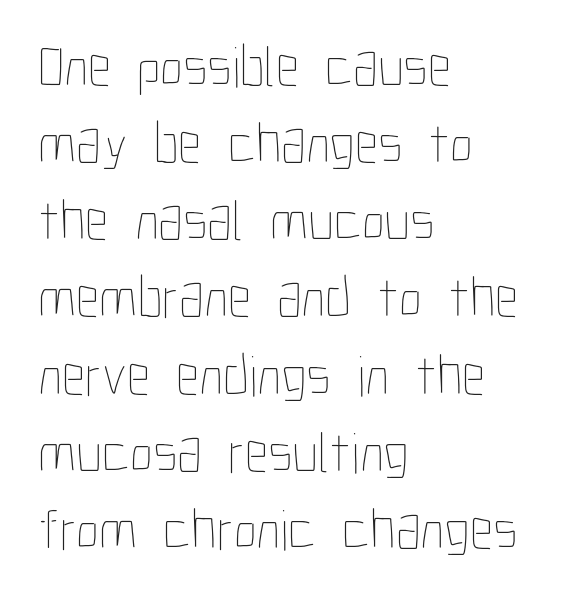
The image shows 58 px thin, condensed type, upright; set left-aligned, normal line spacing (1.33x), normal letter spacing, not underlined; low stroke contrast and a medium x-height.
